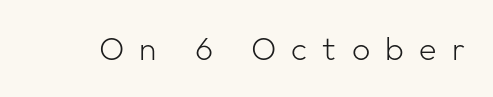
{"serif": "no", "italic": "no", "bold": "no", "weight": "light", "width": "normal", "stroke_contrast": "low", "x_height": "medium", "monospaced": "no", "underline": "no", "letter_spacing": "wide", "letter_spacing_em": 0.48, "glyph_px": 32}
